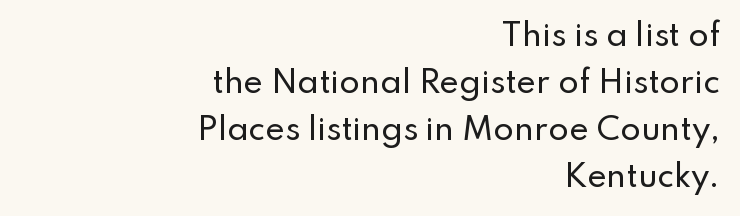
The image shows 30 px sans-serif type, upright; set right-aligned, normal line spacing (1.57x), normal letter spacing, not underlined; low stroke contrast and a small x-height.
